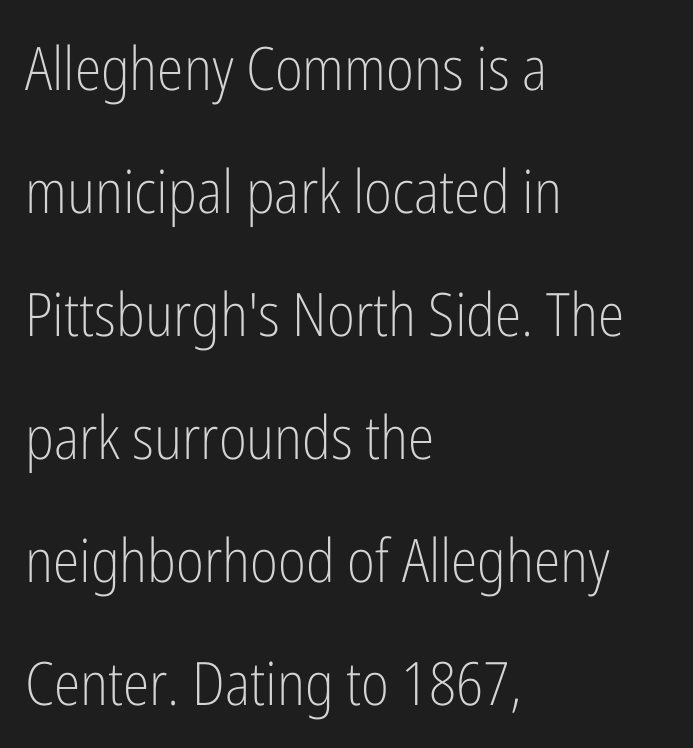
The lines in this sample share a left origin and differ only in where they stop. No italicization has been applied; the sample stays upright. Each stroke keeps to a modest, everyday thickness or less. These lines are composed in type without serifs. A typesetter would call this leading open, well beyond the default.
